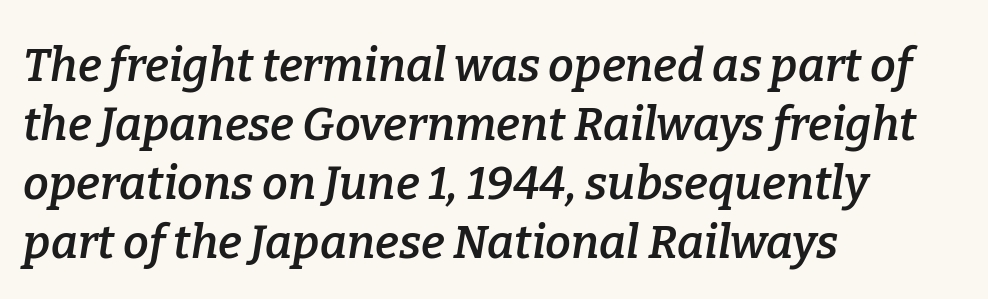
Q: Is the text bold? A: Semi-bold.
Q: Is the text italic (slanted)? A: Yes, it leans right by about 9 degrees.
Q: Is the typeface a serif or a sans-serif typeface? A: Serif.
Q: Is the text underlined? A: No.
Q: How is the paragraph aligned? A: Left-aligned.
Q: Is the spacing between letters normal or unusually wide? A: Normal.
Q: Is the spacing between lines tight, normal or loose? A: Normal.
Q: Width (condensed, normal, or wide)? A: Normal.
Q: Stroke contrast? A: Low.
Q: x-height? A: Medium.
Q: Monospaced? A: No.
